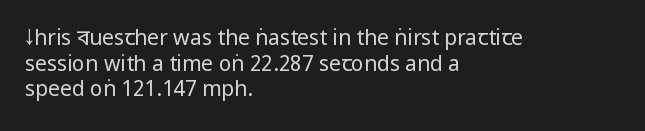
Q: Is the text bold? A: No.
Q: Is the text italic (slanted)? A: No, it is upright.
Q: Is the text underlined? A: No.
Q: How is the paragraph aligned? A: Left-aligned.
Q: Is the spacing between letters normal or unusually wide? A: Normal.
